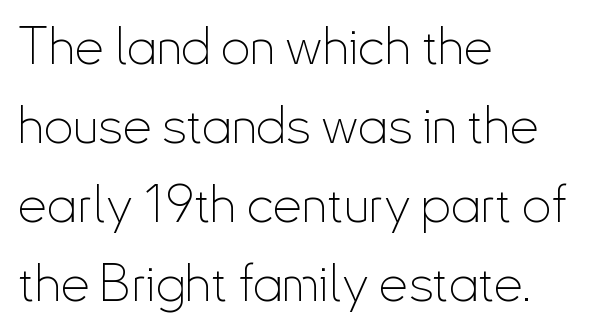
The image shows 52 px thin, condensed sans-serif type, upright; set left-aligned, normal line spacing (1.52x), normal letter spacing, not underlined; low stroke contrast and a small x-height.
